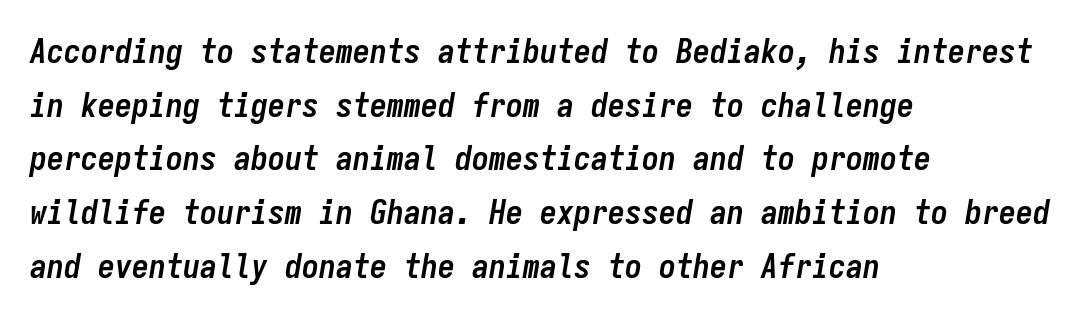
The image shows 34 px semibold, condensed type, italic (leaning right), monospaced; set left-aligned, normal line spacing (1.58x), normal letter spacing, not underlined; low stroke contrast and a medium x-height.
